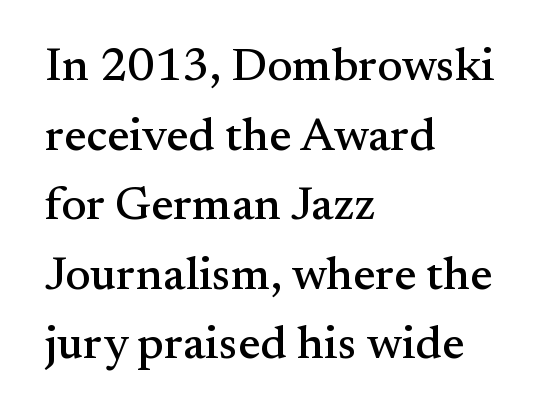
The face used here is seriffed, in the tradition of book romans. Here the designer chose a conventional face with non-uniform glyph widths. If you measured baseline to baseline, you'd find a middling distance. Caption: multi-line text, flush left, ragged right. Only glyphs here, with clear space below each row. Do the letters lean? They stand straight.
